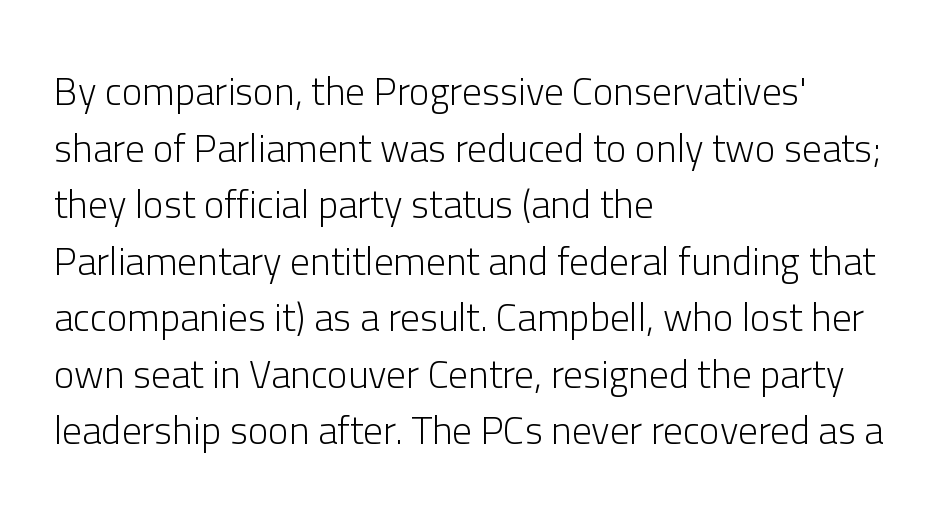
Each line starts at the same left margin while the right side varies. On a weight scale, this lands at 450 or below. A bare baseline throughout the passage. The space between consecutive lines is moderate. The line texture is even and compact thanks to regular tracking. Here the designer chose a conventional face with non-uniform glyph widths.
